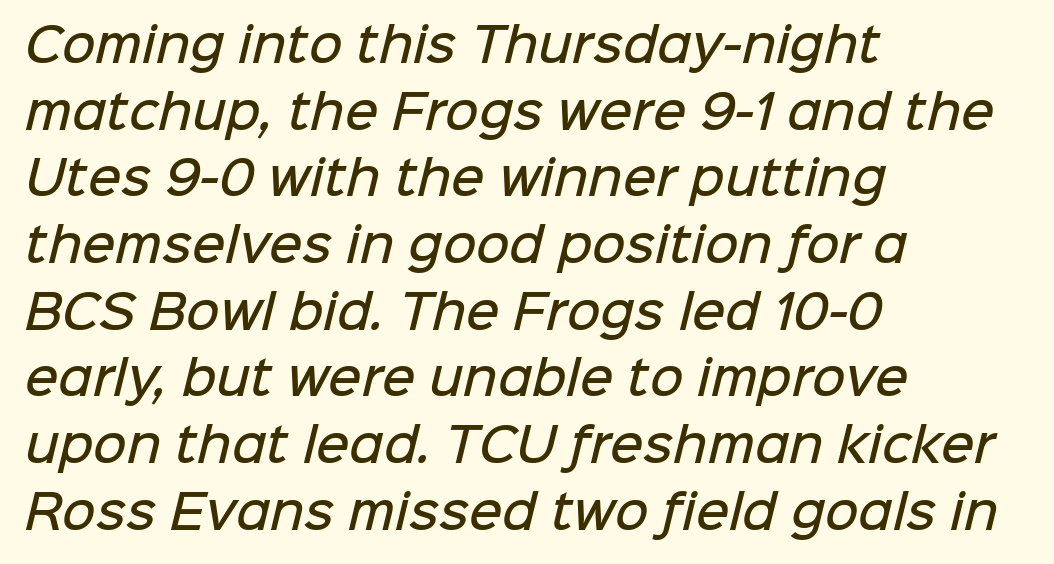
The image shows 46 px semibold sans-serif type; set left-aligned, normal line spacing (1.45x), normal letter spacing, not underlined; low stroke contrast and a medium x-height.
